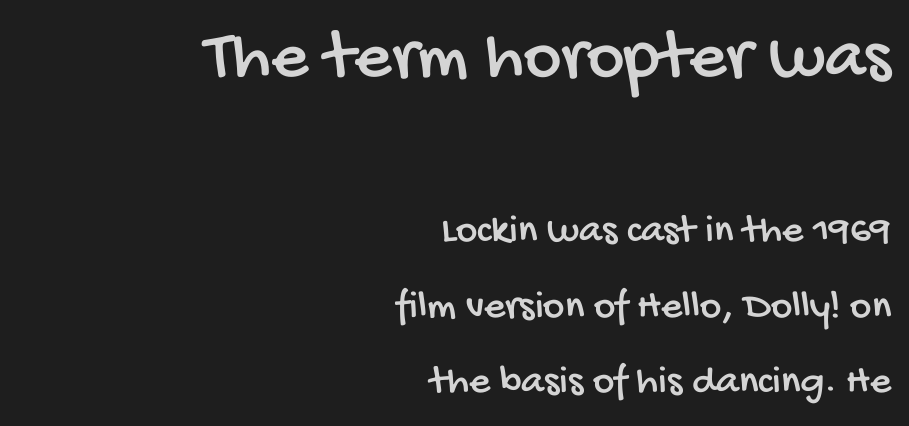
{"serif": "no", "width": "condensed", "stroke_contrast": "low", "x_height": "large", "monospaced": "no", "underline": "no", "align": "right", "line_spacing_ratio": 1.84, "letter_spacing": "normal", "letter_spacing_em": 0.0, "larger_block": "first", "size_ratio": 1.76, "glyph_px": 72}
